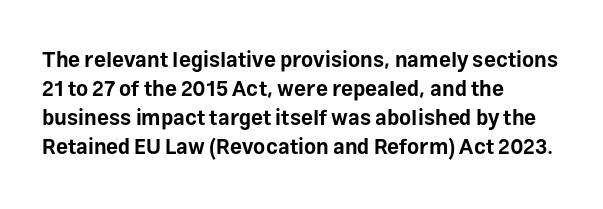
The image shows 21 px bold type, upright; set left-aligned, normal line spacing (1.38x), normal letter spacing, not underlined.
